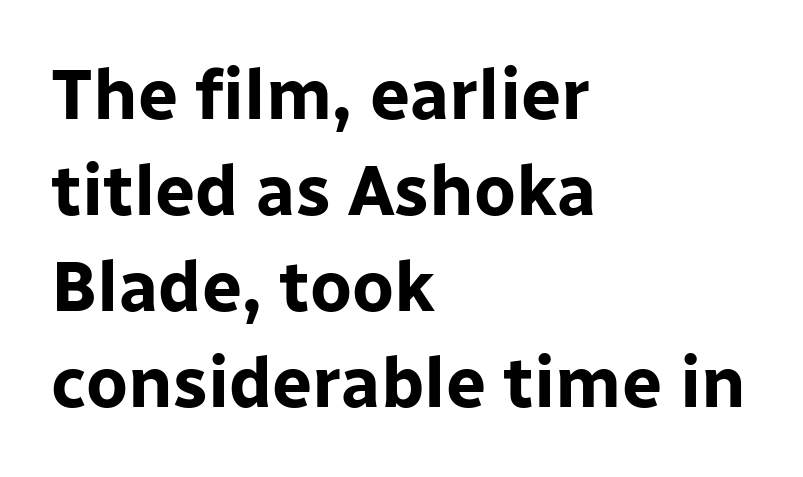
{"serif": "no", "italic": "no", "bold": "yes", "weight": "bold", "width": "normal", "stroke_contrast": "low", "x_height": "medium", "monospaced": "no", "underline": "no", "align": "left", "line_spacing": "normal", "line_spacing_ratio": 1.35, "letter_spacing": "normal", "letter_spacing_em": 0.0, "glyph_px": 71}
